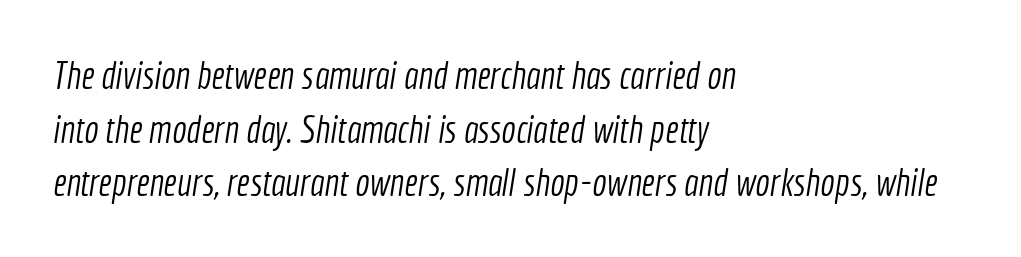
No chunkiness to these letters — they're not bold. Anything drawn beneath the words? Only blank space. Honestly, the row spacing looks completely unremarkable. All the whitespace from short lines collects on the right.
